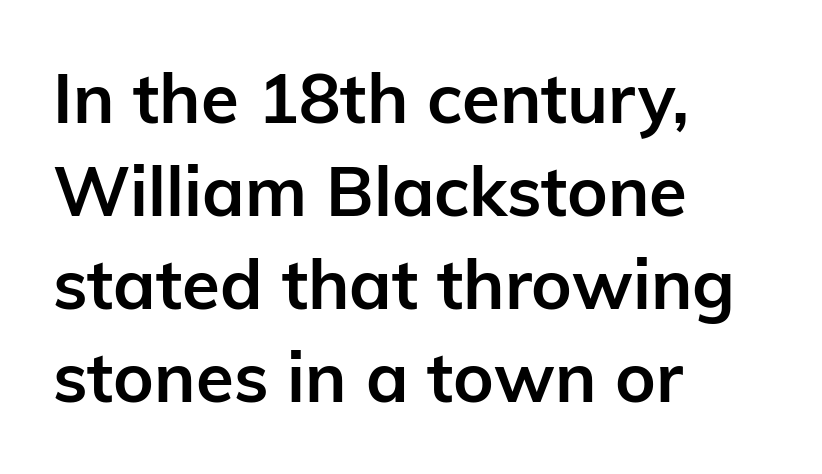
The image shows 69 px semibold sans-serif type, upright; set left-aligned, normal line spacing (1.35x), normal letter spacing, not underlined; low stroke contrast and a medium x-height.
